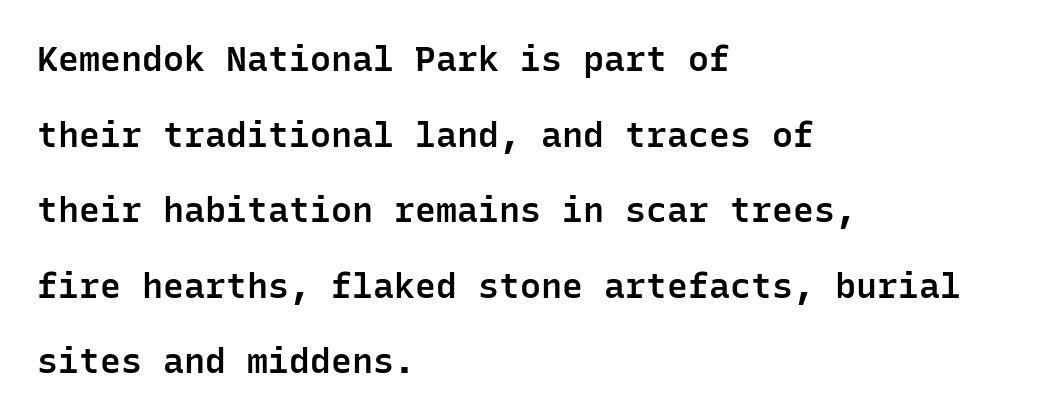
Q: Is the text bold? A: Semi-bold.
Q: Is the text italic (slanted)? A: No, it is upright.
Q: Is the typeface a serif or a sans-serif typeface? A: Sans-serif.
Q: Is the text underlined? A: No.
Q: How is the paragraph aligned? A: Left-aligned.
Q: Is the spacing between letters normal or unusually wide? A: Normal.
Q: Is the spacing between lines tight, normal or loose? A: Loose.
Q: Width (condensed, normal, or wide)? A: Normal.
Q: Stroke contrast? A: Low.
Q: x-height? A: Medium.
Q: Monospaced? A: Yes.
